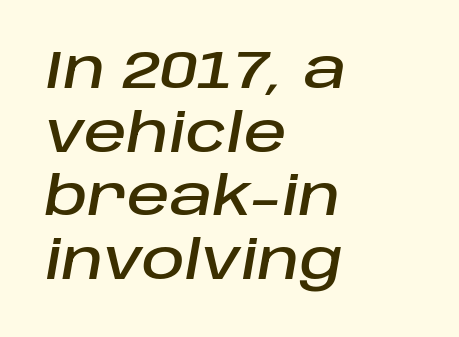
Q: Is the text italic (slanted)? A: Yes, it leans right by about 10 degrees.
Q: Is the text underlined? A: No.
Q: How is the paragraph aligned? A: Left-aligned.
Q: Is the spacing between letters normal or unusually wide? A: Normal.
Q: Width (condensed, normal, or wide)? A: Normal.
Q: Stroke contrast? A: Low.
Q: x-height? A: Large.
Q: Monospaced? A: No.
